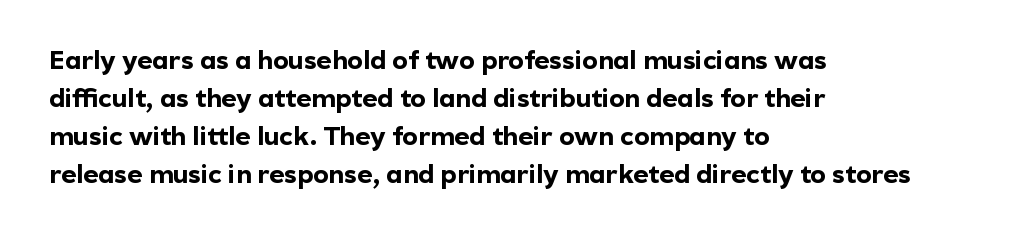
Q: Is the text bold? A: Yes.
Q: Is the text italic (slanted)? A: No, it is upright.
Q: Is the text underlined? A: No.
Q: How is the paragraph aligned? A: Left-aligned.
Q: Is the spacing between letters normal or unusually wide? A: Normal.
Q: Is the spacing between lines tight, normal or loose? A: Normal.
